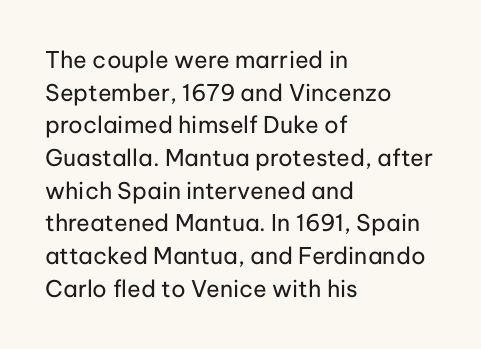
{"italic": "no", "bold": "no", "underline": "no", "align": "left", "line_spacing": "normal", "line_spacing_ratio": 1.42, "letter_spacing": "normal", "letter_spacing_em": 0.0, "glyph_px": 23}
